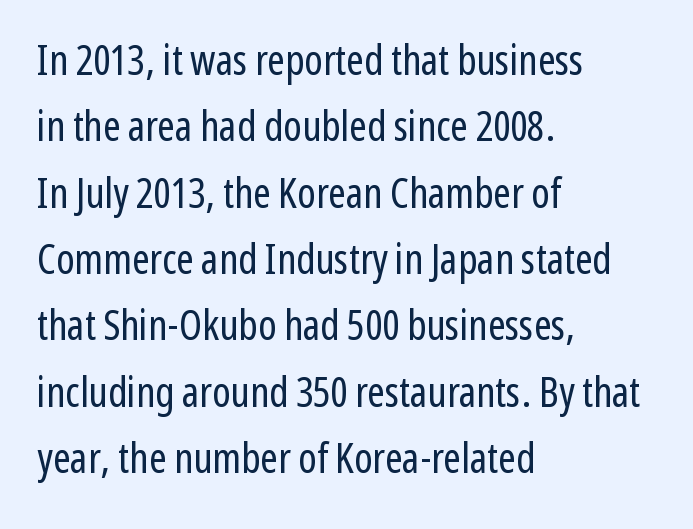
The image shows 42 px regular-weight, condensed sans-serif type, upright; set left-aligned, normal line spacing (1.58x), normal letter spacing, not underlined; low stroke contrast and a medium x-height.
